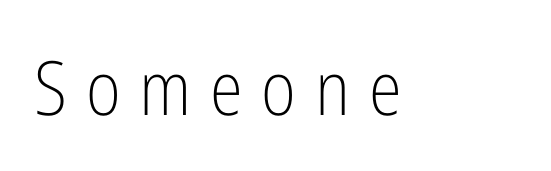
Look at the bottom of the vertical strokes: they stop flat, with no serifs. The letters are spread apart with noticeably loose tracking. The passage shown is typed in a proportional face where columns would drift. Ink coverage per letter is moderate at most. A bare baseline throughout the passage. Ordinary non-slanted type is in use.
